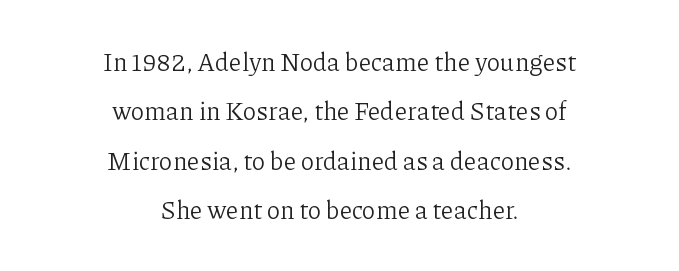
Baseline-to-baseline distance is far greater than the letter height. Compared with a flush-left layout, this one balances lines on the center instead. Default kerning and tracking; the words read as compact shapes. No extra ink here — the face is not bold. Beneath every word, the page is bare.
